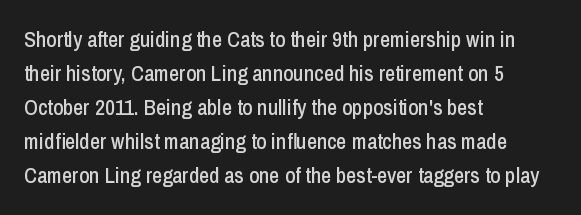
The image shows 22 px text type, upright; set left-aligned, normal line spacing (1.55x), normal letter spacing, not underlined.
